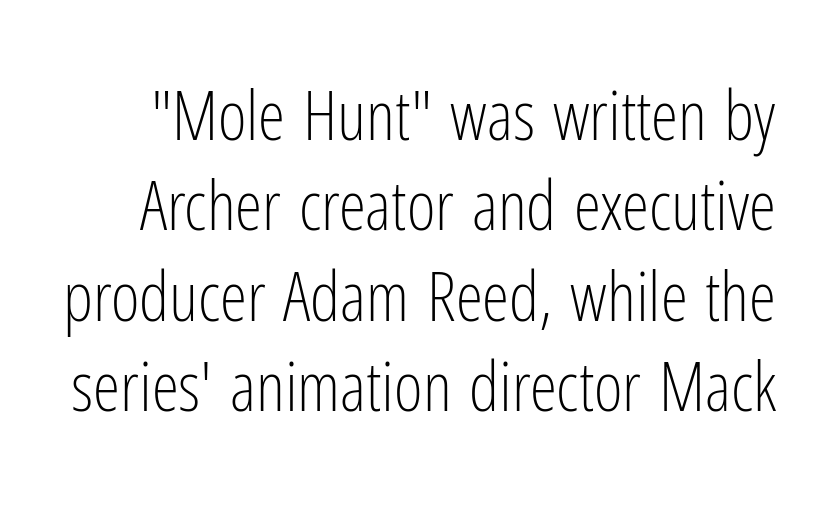
{"serif": "no", "italic": "no", "bold": "no", "weight": "light", "width": "condensed", "stroke_contrast": "low", "x_height": "medium", "monospaced": "no", "underline": "no", "line_spacing": "normal", "line_spacing_ratio": 1.31, "letter_spacing": "normal", "letter_spacing_em": 0.0, "glyph_px": 69}
